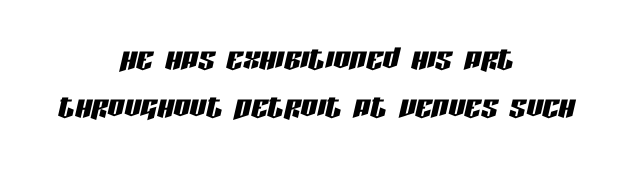
{"italic": "yes", "lean": "right", "slant_degrees": 13, "width": "condensed", "stroke_contrast": "low", "x_height": "large", "monospaced": "no", "underline": "no", "align": "center", "line_spacing_ratio": 1.16, "letter_spacing": "normal", "letter_spacing_em": 0.0, "glyph_px": 41}
